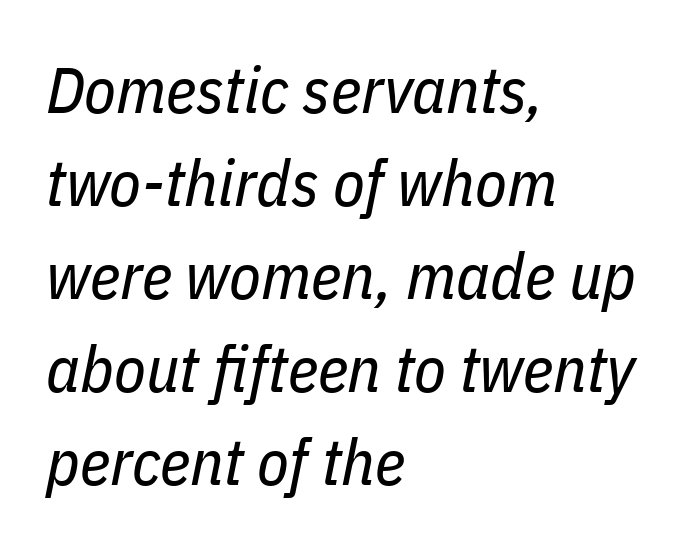
The image shows 65 px regular-weight, condensed type, italic (leaning right); set left-aligned, normal line spacing (1.43x), normal letter spacing, not underlined; low stroke contrast and a medium x-height.
